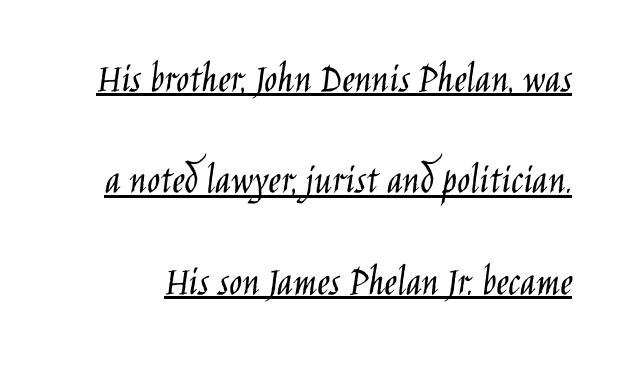
Q: Is the text bold? A: No.
Q: Is the text italic (slanted)? A: Yes.
Q: Is the typeface a serif or a sans-serif typeface? A: Sans-serif.
Q: Is the text underlined? A: Yes.
Q: Is the spacing between letters normal or unusually wide? A: Normal.
Q: Is the spacing between lines tight, normal or loose? A: Loose.
Q: Width (condensed, normal, or wide)? A: Condensed.
Q: Stroke contrast? A: Low.
Q: x-height? A: Large.
Q: Monospaced? A: No.
